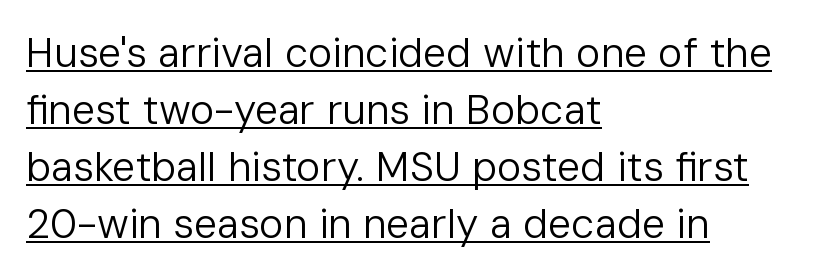
The image shows 41 px regular-weight sans-serif type, upright; set left-aligned, normal line spacing (1.39x), normal letter spacing, underlined; low stroke contrast and a medium x-height.
